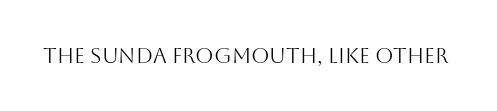
Q: Is the text bold? A: No.
Q: Is the text italic (slanted)? A: No, it is upright.
Q: Is the text underlined? A: No.
Q: Is the spacing between letters normal or unusually wide? A: Normal.
